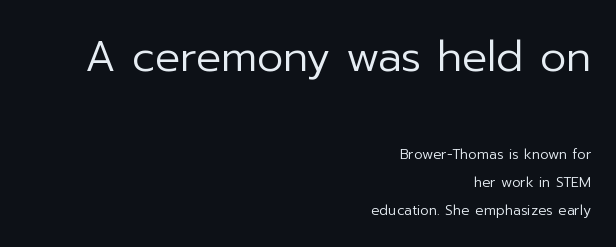
{"serif": "no", "italic": "no", "bold": "no", "weight": "regular", "width": "normal", "stroke_contrast": "low", "x_height": "medium", "monospaced": "no", "underline": "no", "align": "right", "line_spacing": "loose", "line_spacing_ratio": 2.01, "letter_spacing": "normal", "letter_spacing_em": 0.0, "larger_block": "first", "size_ratio": 3.0, "glyph_px": 42}
